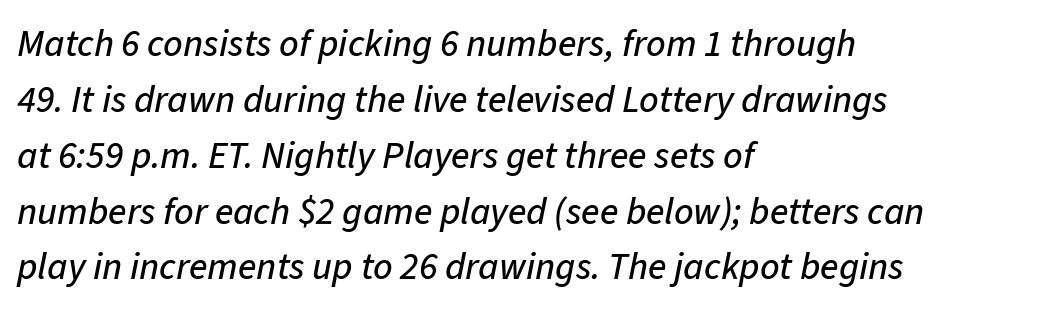
A student would call this left alignment; a typographer would say flush left, rag right. Think of a printed novel: that variable character pitch is what you see here. Rows of type keep a routine distance in the vertical direction. Decoration check: the copy has no underline. Spacing between characters is what you'd get straight out of the box.
